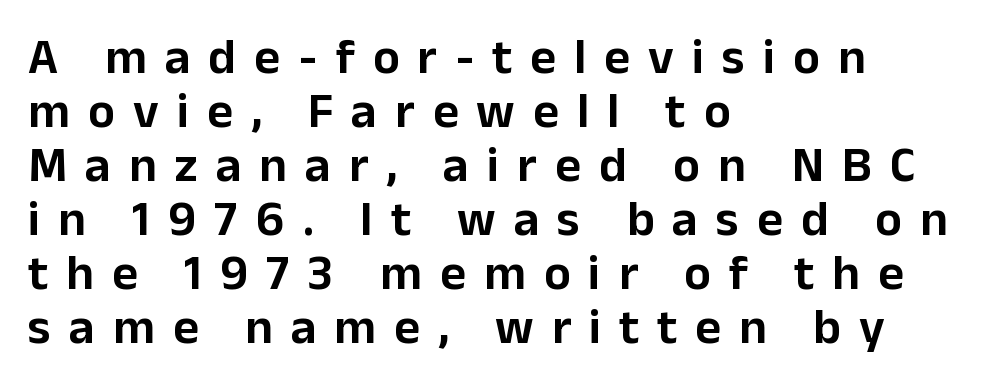
The image shows 50 px sans-serif type, upright; set left-aligned, tight line spacing (1.08x), unusually wide letter spacing (+0.36 em), not underlined; low stroke contrast and a medium x-height.
